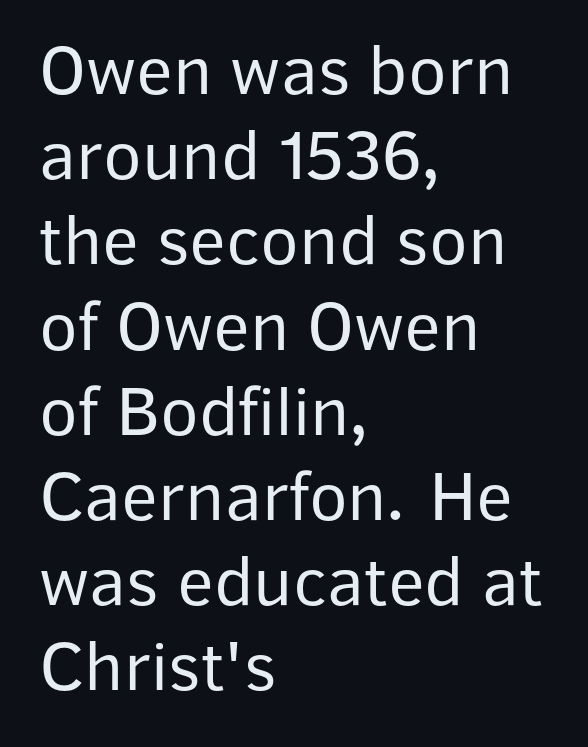
Q: Is the text bold? A: No.
Q: Is the text italic (slanted)? A: No, it is upright.
Q: Is the typeface a serif or a sans-serif typeface? A: Sans-serif.
Q: Is the text underlined? A: No.
Q: How is the paragraph aligned? A: Left-aligned.
Q: Is the spacing between letters normal or unusually wide? A: Normal.
Q: Width (condensed, normal, or wide)? A: Normal.
Q: Stroke contrast? A: Low.
Q: x-height? A: Medium.
Q: Monospaced? A: No.
